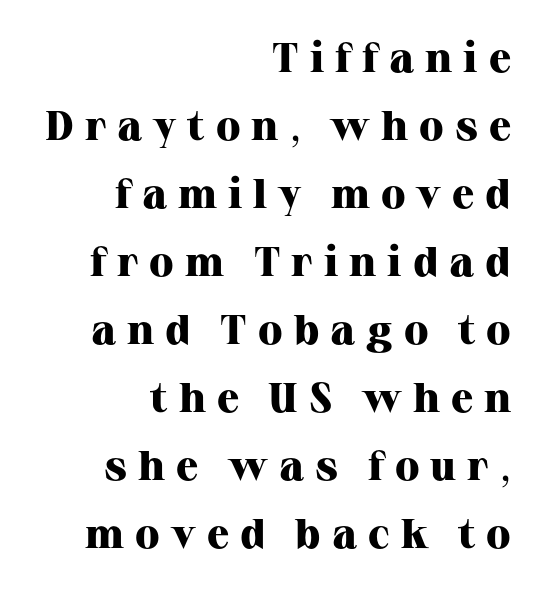
{"serif": "yes", "italic": "no", "bold": "yes", "weight": "heavy", "width": "normal", "stroke_contrast": "high", "x_height": "medium", "monospaced": "no", "underline": "no", "align": "right", "line_spacing": "normal", "line_spacing_ratio": 1.66, "letter_spacing": "wide", "letter_spacing_em": 0.27, "glyph_px": 41}
